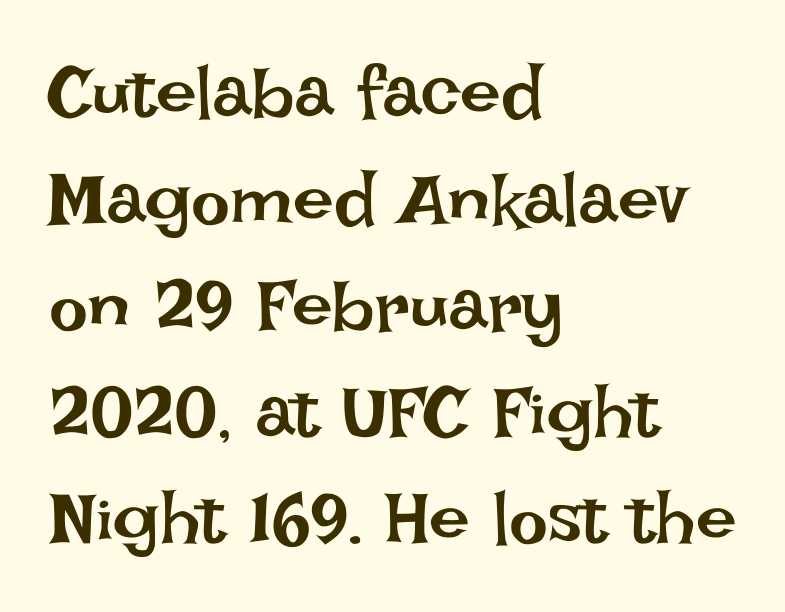
The image shows 73 px regular-weight type, upright; set left-aligned, normal line spacing (1.46x), normal letter spacing, not underlined; low stroke contrast and a large x-height.
